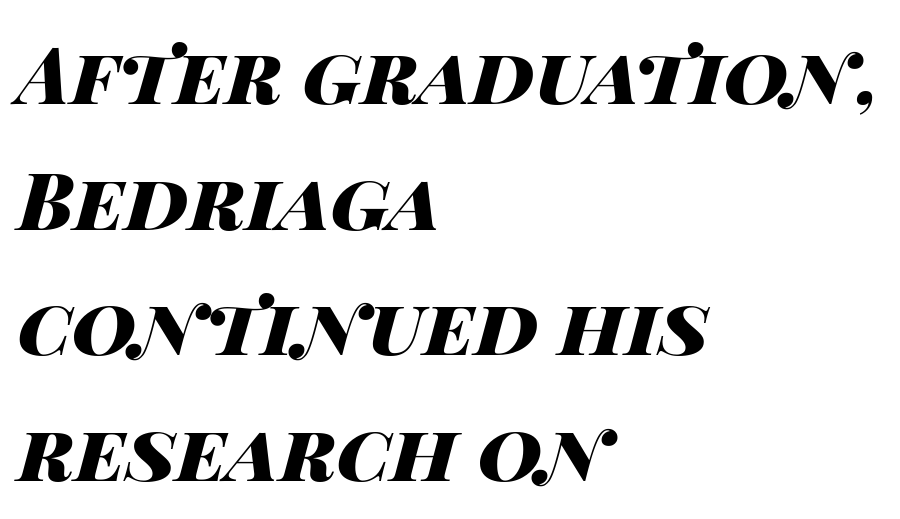
Q: Is the text bold? A: Yes.
Q: Is the text italic (slanted)? A: Yes, it leans right by about 14 degrees.
Q: Is the text underlined? A: No.
Q: How is the paragraph aligned? A: Left-aligned.
Q: Is the spacing between letters normal or unusually wide? A: Normal.
Q: Is the spacing between lines tight, normal or loose? A: Normal.
Q: Width (condensed, normal, or wide)? A: Wide.
Q: Stroke contrast? A: High.
Q: x-height? A: Large.
Q: Monospaced? A: No.
